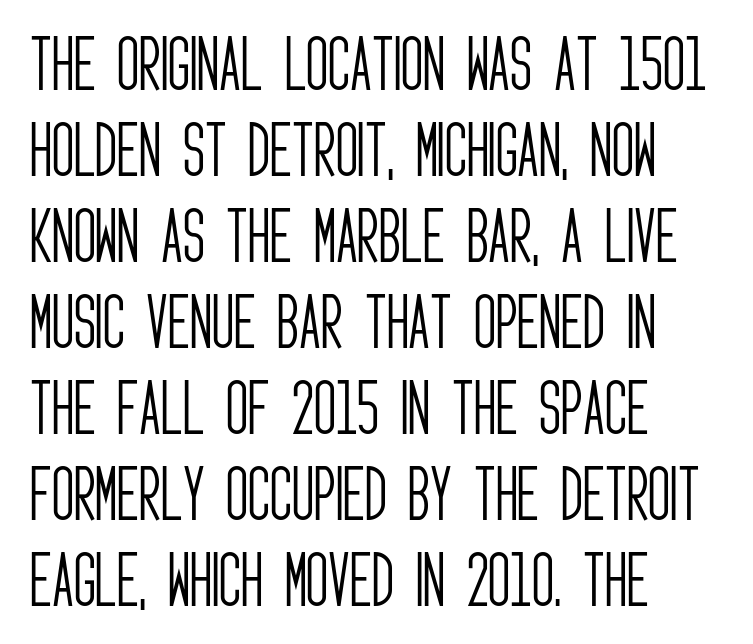
{"serif": "no", "italic": "no", "bold": "no", "weight": "light", "width": "condensed", "stroke_contrast": "low", "x_height": "large", "monospaced": "no", "underline": "no", "align": "left", "line_spacing": "normal", "line_spacing_ratio": 1.41, "letter_spacing": "normal", "letter_spacing_em": 0.0, "glyph_px": 61}
